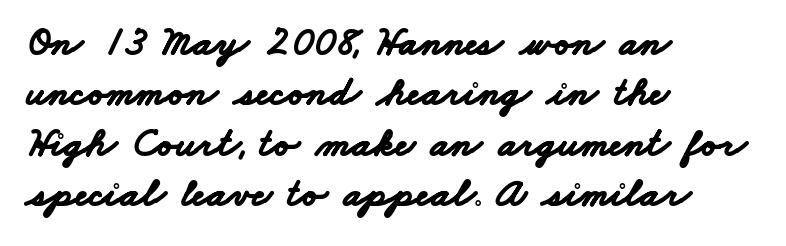
The image shows 41 px bold, wide sans-serif type; set left-aligned, line spacing 1.23x, normal letter spacing, not underlined; low stroke contrast and a small x-height.
